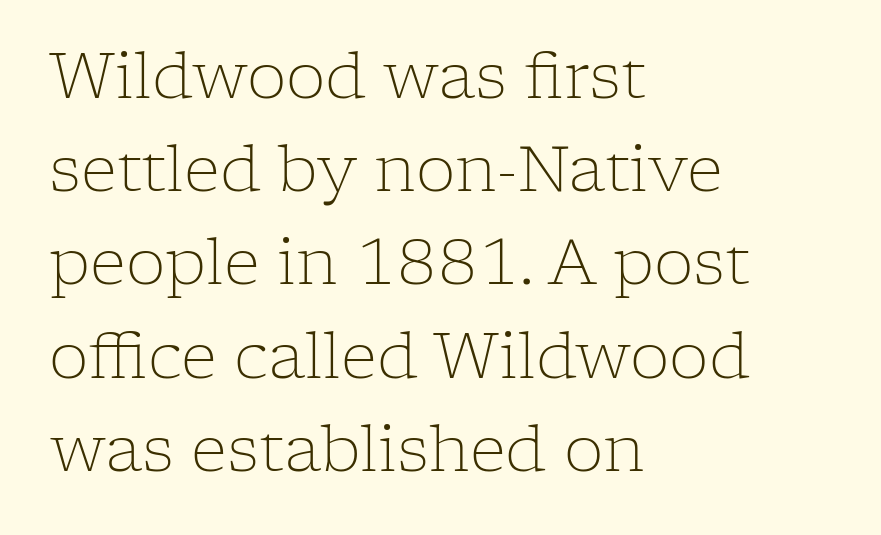
The image shows 63 px light serif type, upright; set left-aligned, normal line spacing (1.48x), normal letter spacing, not underlined; low stroke contrast and a medium x-height.
